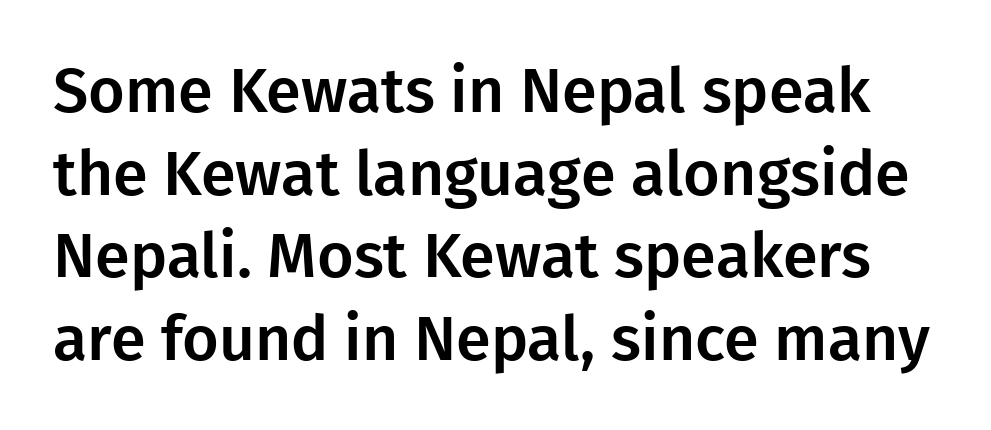
{"serif": "no", "italic": "no", "width": "normal", "stroke_contrast": "low", "x_height": "medium", "monospaced": "no", "underline": "no", "line_spacing": "normal", "line_spacing_ratio": 1.31, "letter_spacing": "normal", "letter_spacing_em": 0.0, "glyph_px": 63}
